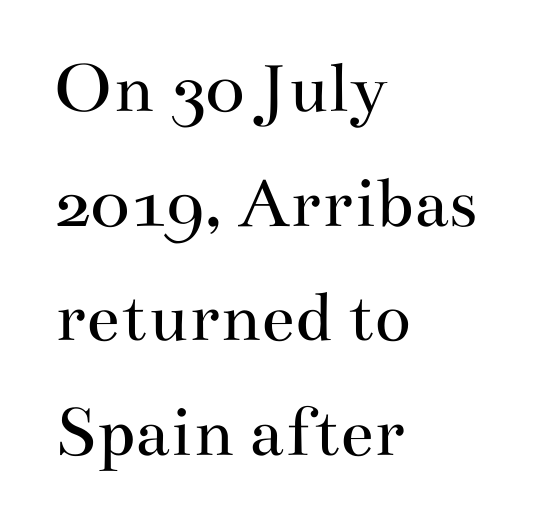
{"serif": "yes", "italic": "no", "bold": "no", "weight": "regular", "width": "wide", "stroke_contrast": "medium", "x_height": "small", "monospaced": "no", "underline": "no", "align": "left", "line_spacing": "normal", "line_spacing_ratio": 1.53, "letter_spacing": "normal", "letter_spacing_em": 0.0, "glyph_px": 75}
